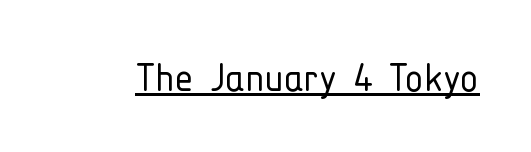
{"serif": "no", "italic": "no", "bold": "no", "weight": "light", "width": "condensed", "stroke_contrast": "low", "x_height": "medium", "monospaced": "no", "underline": "yes", "letter_spacing": "normal", "letter_spacing_em": 0.0, "glyph_px": 47}
